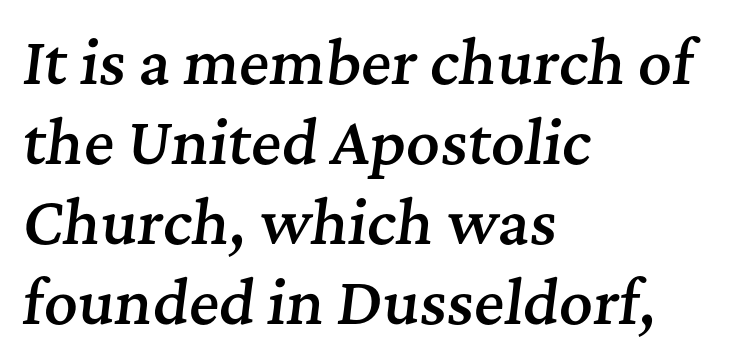
{"serif": "yes", "italic": "yes", "lean": "right", "slant_degrees": 7, "bold": "semi", "weight": "semibold", "width": "normal", "stroke_contrast": "medium", "x_height": "medium", "monospaced": "no", "underline": "no", "align": "left", "line_spacing": "normal", "line_spacing_ratio": 1.38, "letter_spacing": "normal", "letter_spacing_em": 0.0, "glyph_px": 58}
